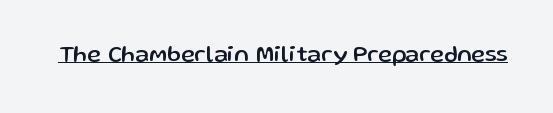
You can see a thin bar hugging the bottom of the glyphs. This rendering leaves character spacing at its baseline value. Style check: upright.
